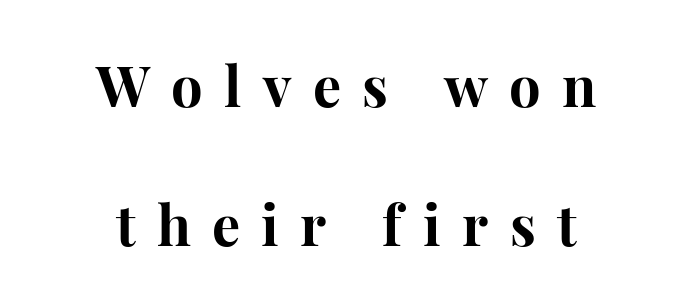
Posture: straight, roman, zero tilt. Old-style or modern, the face here clearly has serifs. Does the weight exceed regular? Yes, all the way to bold. Plain, unruled lines of type.
